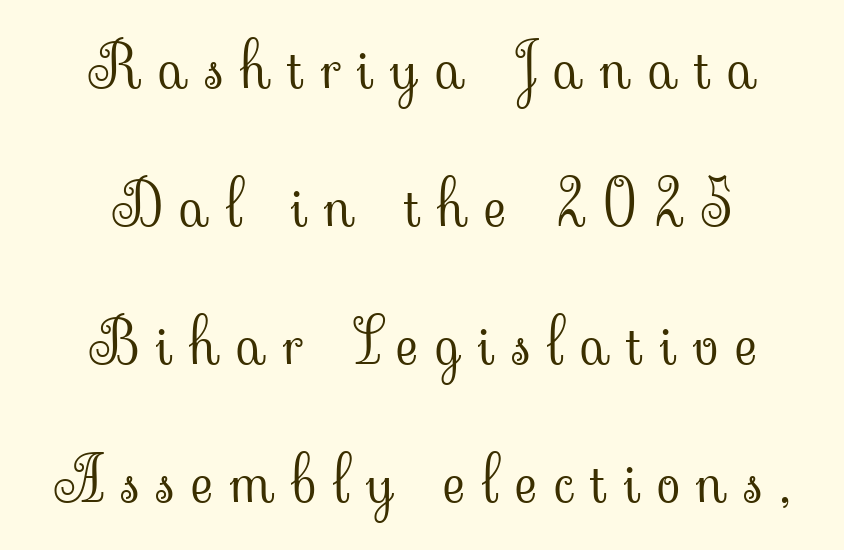
The image shows 61 px light serif type, upright; set centered, loose line spacing (2.26x), unusually wide letter spacing (+0.28 em), not underlined; low stroke contrast and a small x-height.
